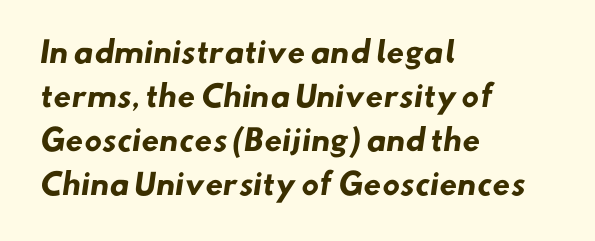
Q: Is the text bold? A: Yes.
Q: Is the typeface a serif or a sans-serif typeface? A: Sans-serif.
Q: Is the text underlined? A: No.
Q: How is the paragraph aligned? A: Left-aligned.
Q: Is the spacing between letters normal or unusually wide? A: Normal.
Q: Is the spacing between lines tight, normal or loose? A: Normal.
Q: Width (condensed, normal, or wide)? A: Normal.
Q: Stroke contrast? A: Low.
Q: x-height? A: Small.
Q: Monospaced? A: No.
